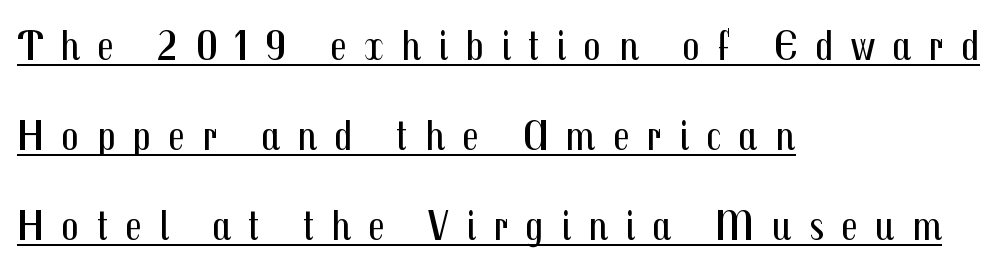
{"serif": "no", "italic": "no", "bold": "no", "weight": "regular", "width": "condensed", "stroke_contrast": "medium", "x_height": "medium", "monospaced": "no", "underline": "yes", "align": "left", "line_spacing": "loose", "line_spacing_ratio": 2.05, "letter_spacing": "wide", "letter_spacing_em": 0.39, "glyph_px": 44}
